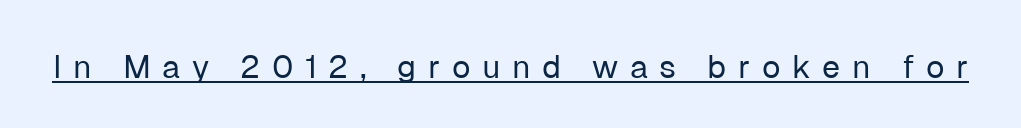
Q: Is the text bold? A: No.
Q: Is the text italic (slanted)? A: No, it is upright.
Q: Is the typeface a serif or a sans-serif typeface? A: Sans-serif.
Q: Is the text underlined? A: Yes.
Q: Is the spacing between letters normal or unusually wide? A: Unusually wide.
Q: Width (condensed, normal, or wide)? A: Normal.
Q: Stroke contrast? A: Low.
Q: x-height? A: Medium.
Q: Monospaced? A: No.
